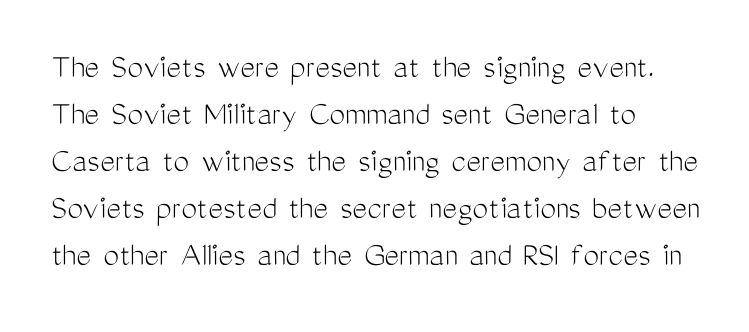
Here the glyphs are tracked normally, forming tight word shapes. Nope, no serifs anywhere on these letters. Posture: upright roman. The rows are spaced the way most documents space them.
